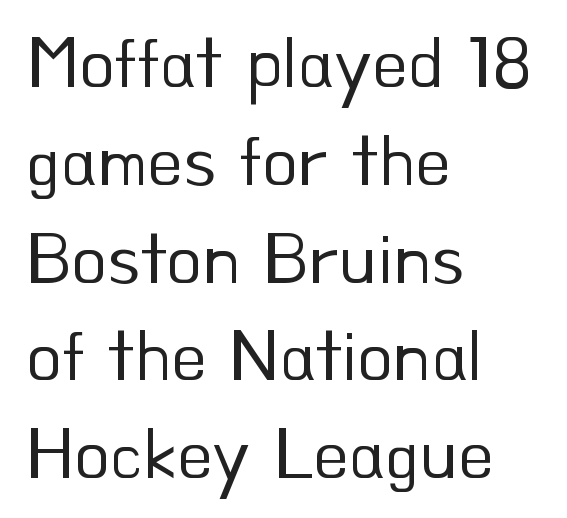
The image shows 73 px regular-weight sans-serif type, upright; set left-aligned, normal line spacing (1.34x), normal letter spacing, not underlined; low stroke contrast and a small x-height.
